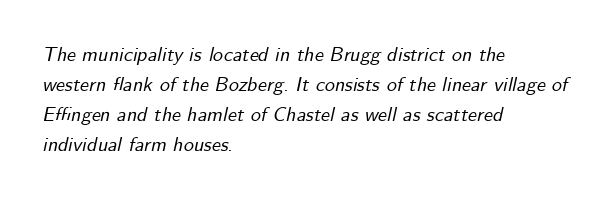
Q: Is the text italic (slanted)? A: Yes, it leans right by about 12 degrees.
Q: Is the text underlined? A: No.
Q: How is the paragraph aligned? A: Left-aligned.
Q: Is the spacing between letters normal or unusually wide? A: Normal.
Q: Is the spacing between lines tight, normal or loose? A: Normal.
